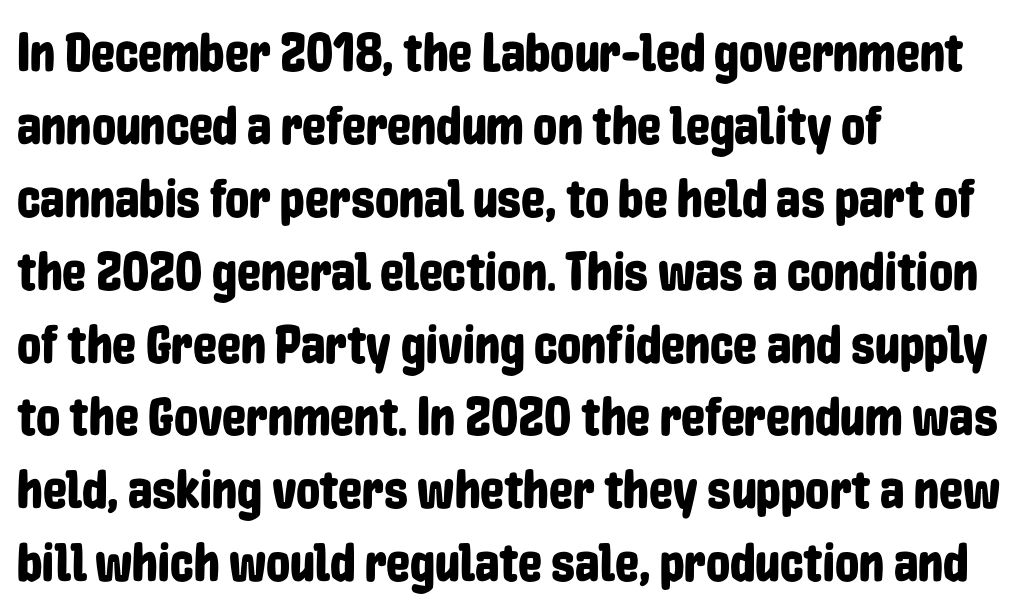
Q: Is the text italic (slanted)? A: No, it is upright.
Q: Is the typeface a serif or a sans-serif typeface? A: Sans-serif.
Q: Is the text underlined? A: No.
Q: How is the paragraph aligned? A: Left-aligned.
Q: Is the spacing between letters normal or unusually wide? A: Normal.
Q: Is the spacing between lines tight, normal or loose? A: Normal.
Q: Width (condensed, normal, or wide)? A: Condensed.
Q: Stroke contrast? A: Low.
Q: x-height? A: Medium.
Q: Monospaced? A: No.
